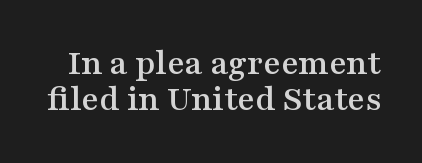
Q: Is the text italic (slanted)? A: No, it is upright.
Q: Is the typeface a serif or a sans-serif typeface? A: Serif.
Q: Is the text underlined? A: No.
Q: Is the spacing between letters normal or unusually wide? A: Normal.
Q: Is the spacing between lines tight, normal or loose? A: Tight.
Q: Width (condensed, normal, or wide)? A: Wide.
Q: Stroke contrast? A: Medium.
Q: x-height? A: Medium.
Q: Monospaced? A: No.
